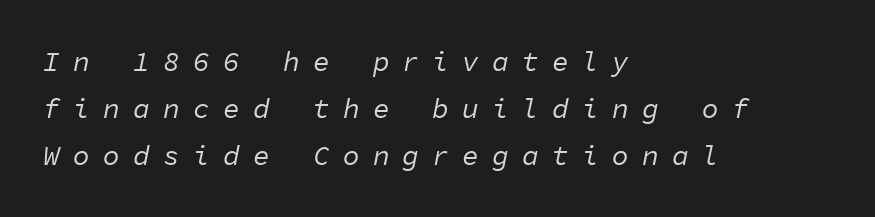
Successive baselines arrive at the customary interval. Bare-footed words on every line. Someone cranked the tracking dial way up on this one. The typesetter chose a ragged-right arrangement here. Emphasis-style slanted type is in use. You could count columns in this text — the font is strictly monospaced.
